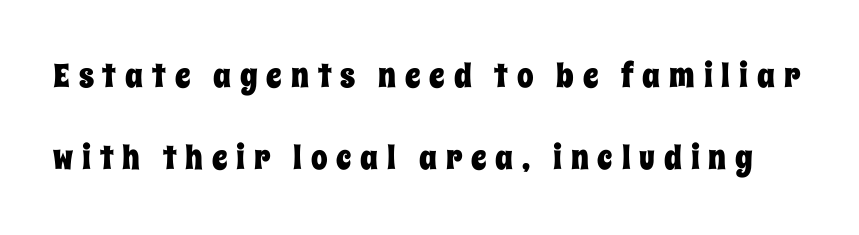
The image shows 33 px condensed type, upright; set loose line spacing (2.49x), unusually wide letter spacing (+0.27 em), not underlined; low stroke contrast and a large x-height.
